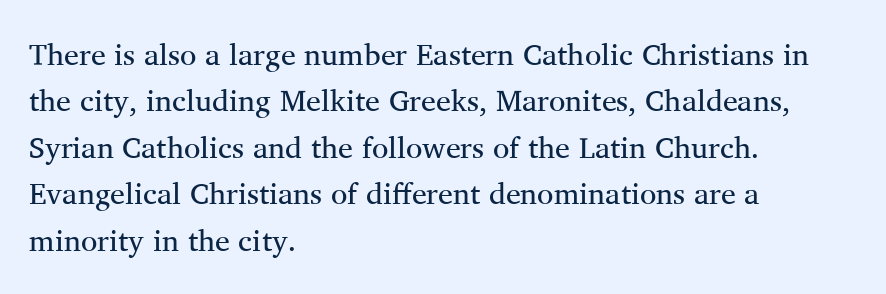
{"serif": "yes", "italic": "no", "bold": "no", "weight": "regular", "width": "normal", "stroke_contrast": "medium", "x_height": "medium", "monospaced": "no", "underline": "no", "align": "left", "line_spacing": "normal", "line_spacing_ratio": 1.55, "letter_spacing": "normal", "letter_spacing_em": 0.0, "glyph_px": 30}
